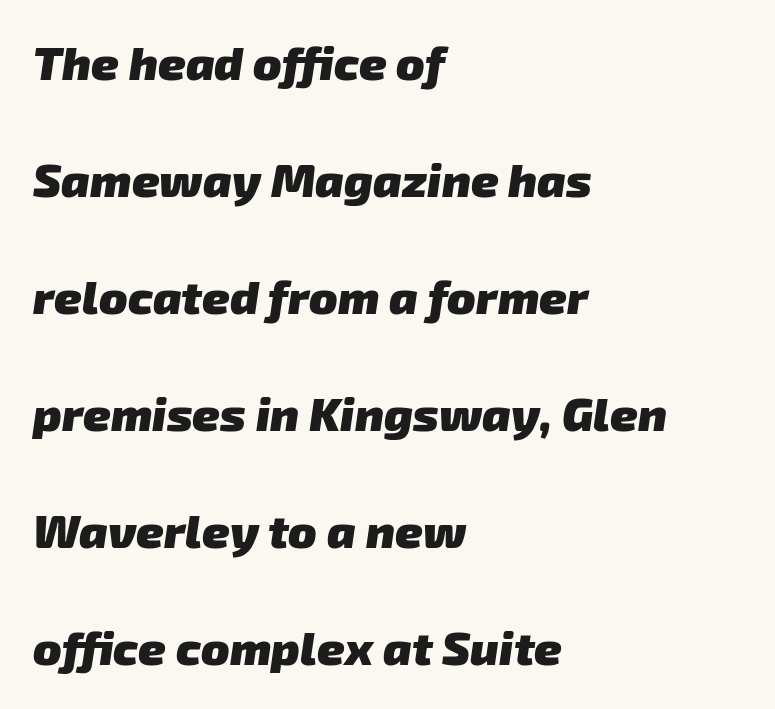
{"serif": "no", "bold": "yes", "weight": "heavy", "width": "normal", "stroke_contrast": "low", "x_height": "medium", "monospaced": "no", "underline": "no", "align": "left", "line_spacing": "loose", "line_spacing_ratio": 2.49, "letter_spacing": "normal", "letter_spacing_em": 0.0, "glyph_px": 47}
